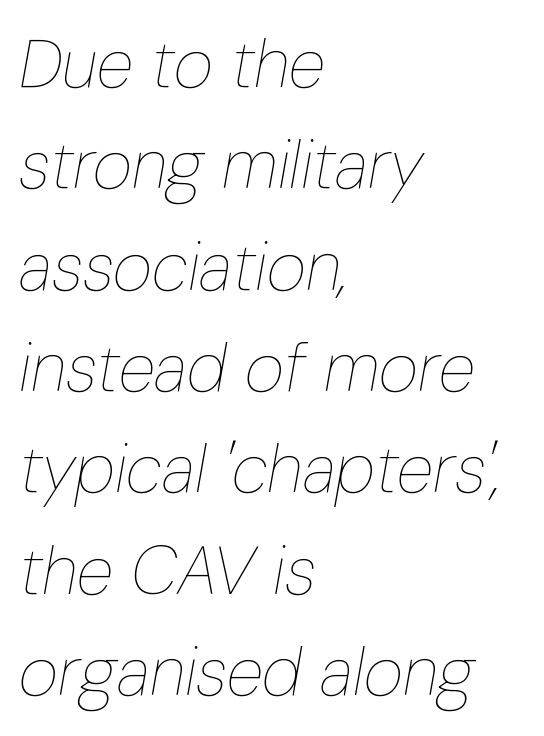
{"italic": "yes", "lean": "right", "slant_degrees": 10, "bold": "no", "weight": "thin", "width": "condensed", "stroke_contrast": "low", "x_height": "medium", "monospaced": "no", "underline": "no", "align": "left", "line_spacing": "normal", "line_spacing_ratio": 1.49, "letter_spacing": "normal", "letter_spacing_em": 0.0, "glyph_px": 68}
